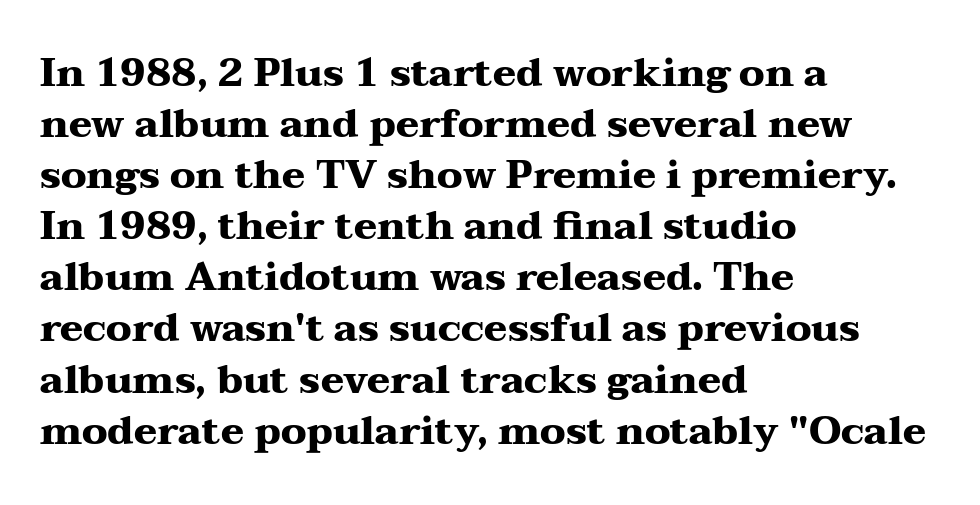
Q: Is the text bold? A: Yes.
Q: Is the text italic (slanted)? A: No, it is upright.
Q: Is the typeface a serif or a sans-serif typeface? A: Serif.
Q: Is the text underlined? A: No.
Q: How is the paragraph aligned? A: Left-aligned.
Q: Is the spacing between letters normal or unusually wide? A: Normal.
Q: Is the spacing between lines tight, normal or loose? A: Normal.
Q: Width (condensed, normal, or wide)? A: Wide.
Q: Stroke contrast? A: Medium.
Q: x-height? A: Medium.
Q: Monospaced? A: No.
